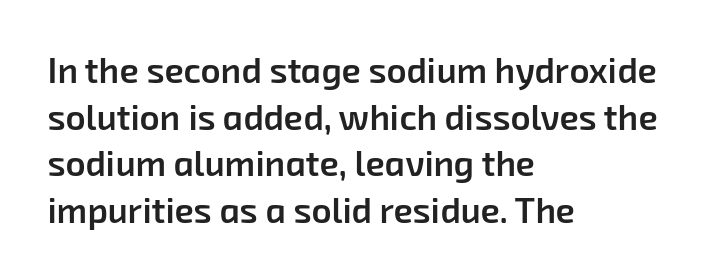
Q: Is the text bold? A: Semi-bold.
Q: Is the typeface a serif or a sans-serif typeface? A: Sans-serif.
Q: Is the text underlined? A: No.
Q: How is the paragraph aligned? A: Left-aligned.
Q: Is the spacing between letters normal or unusually wide? A: Normal.
Q: Is the spacing between lines tight, normal or loose? A: Normal.
Q: Width (condensed, normal, or wide)? A: Normal.
Q: Stroke contrast? A: Low.
Q: x-height? A: Medium.
Q: Monospaced? A: No.
